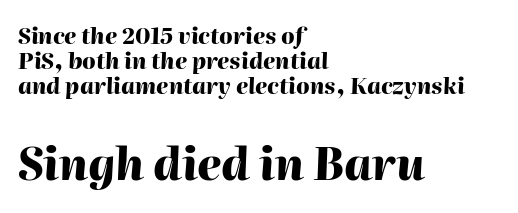
The image shows 44 px heavy type, italic (leaning right); set left-aligned, tight line spacing (1.14x), normal letter spacing, not underlined; the second (bottom) block is 2.0x larger; high stroke contrast and a medium x-height.
